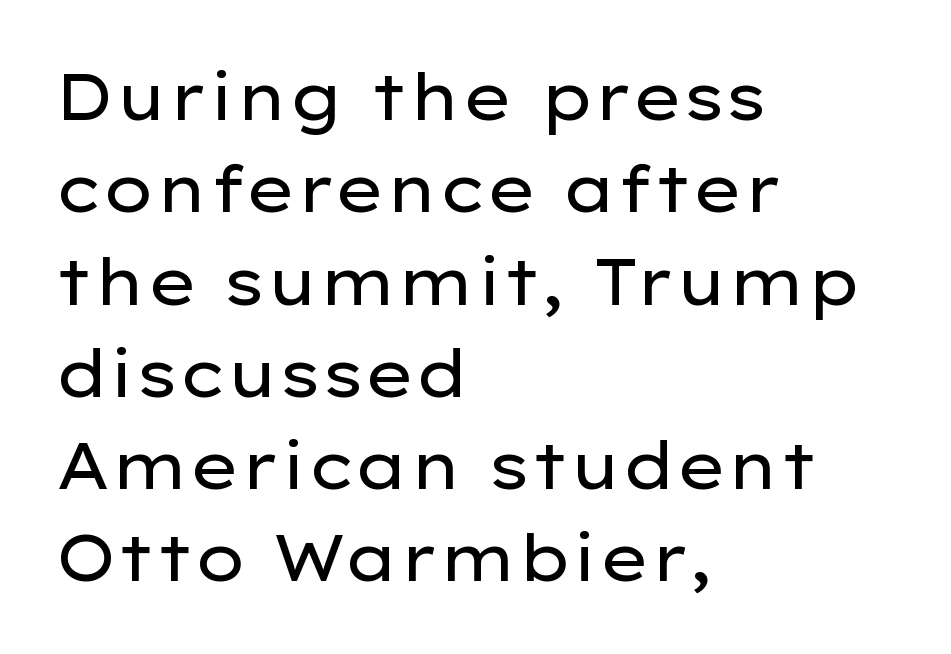
Weight: not bold — regular or lighter. The passage shown is typeset with a sans-serif family. Unlike italic type, these characters show no tilt at all. Line spacing here is normal. Check under the words: just untouched page.
